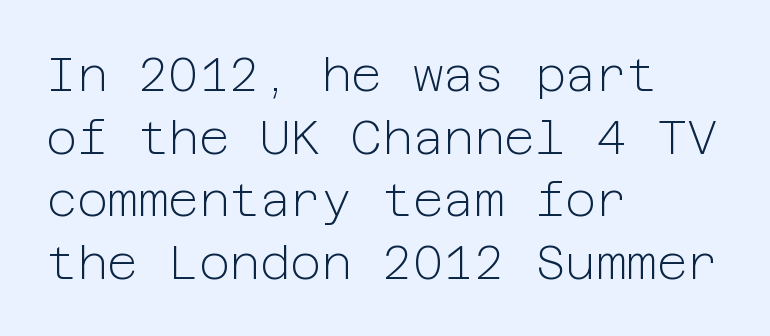
{"serif": "no", "italic": "no", "bold": "no", "weight": "light", "width": "normal", "stroke_contrast": "low", "x_height": "medium", "underline": "no", "align": "left", "line_spacing": "normal", "line_spacing_ratio": 1.33, "letter_spacing": "normal", "letter_spacing_em": 0.0, "glyph_px": 47}
